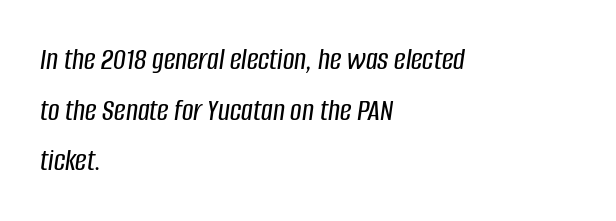
{"italic": "yes", "lean": "right", "slant_degrees": 8, "width": "condensed", "stroke_contrast": "low", "x_height": "large", "monospaced": "no", "underline": "no", "align": "left", "line_spacing": "normal", "line_spacing_ratio": 1.58, "letter_spacing": "normal", "letter_spacing_em": 0.0, "glyph_px": 32}
